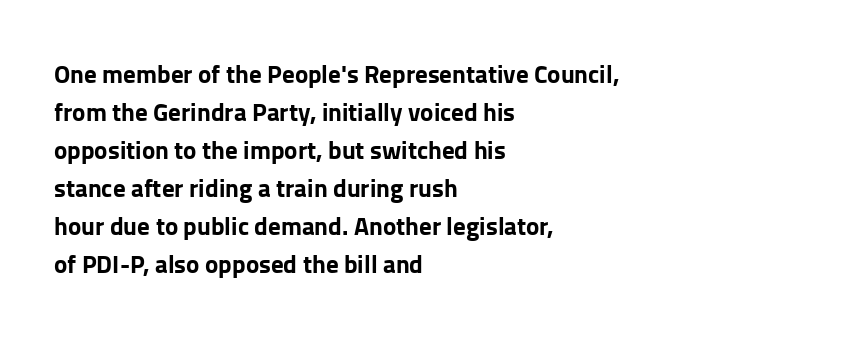
Leftover space on each line is placed entirely after the last word. Normally led — the rows are evenly, conventionally spaced. Type without underlining. Here the glyphs are tracked normally, forming tight word shapes.
